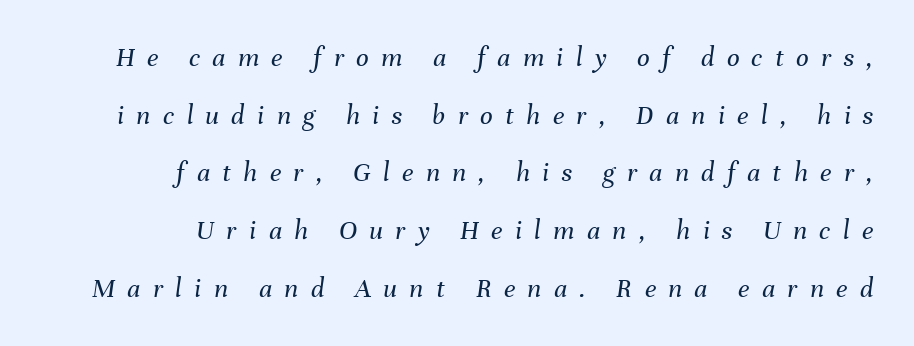
Plain, unruled lines of type. Think standard paragraph weight, or any step lighter than that. Emphasis-style slanted type is in use. Proportional: the letters do not fall into vertical columns. Alignment: flush right. Compared with typical body copy, the letter spacing here is much looser.
